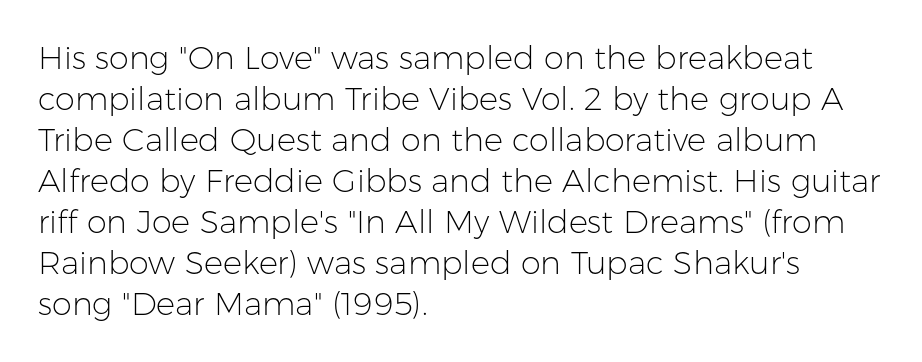
The cut favours lightness, reaching ordinary text weight at its darkest. How would I describe the line gaps? Plain and ordinary. Layout note: lines flush left. Unlike italic type, these characters show no tilt at all. The rendering uses natural spacing where letterforms have individual widths.
